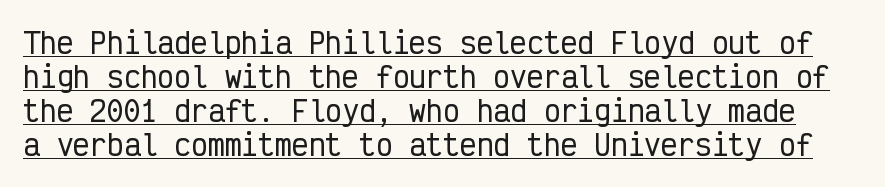
This is roman type, the default non-slanted kind. These lines are rendered in a fixed-pitch font. Inter-character spacing is left at the font's built-in metrics. Glance below the letters and you will spot a drawn line. The rendering shows plain stroke endings on the letterforms — a sans-serif design.
